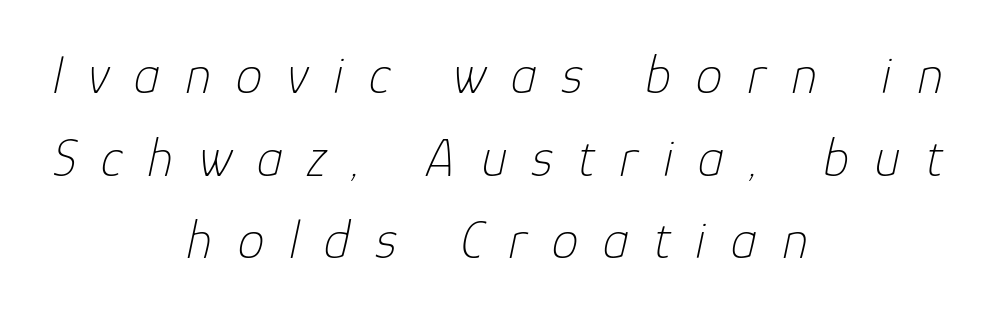
{"italic": "yes", "lean": "right", "slant_degrees": 12, "bold": "no", "weight": "thin", "width": "normal", "stroke_contrast": "low", "x_height": "medium", "monospaced": "no", "underline": "no", "align": "center", "line_spacing": "normal", "line_spacing_ratio": 1.53, "letter_spacing": "wide", "letter_spacing_em": 0.46, "glyph_px": 54}
